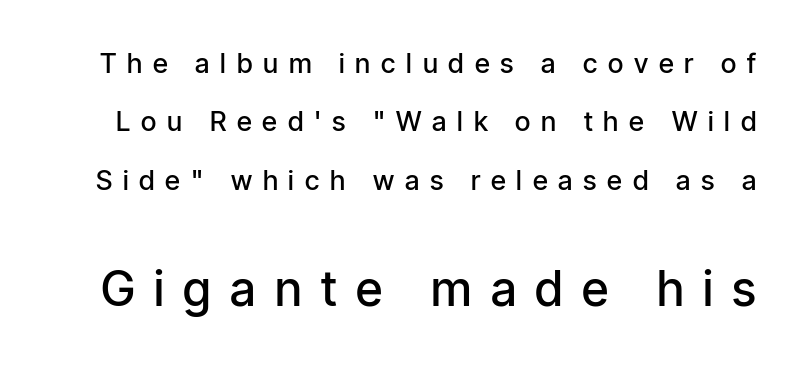
{"serif": "no", "italic": "no", "bold": "semi", "weight": "semibold", "width": "condensed", "stroke_contrast": "low", "x_height": "medium", "monospaced": "no", "underline": "no", "line_spacing": "loose", "line_spacing_ratio": 2.16, "letter_spacing": "wide", "letter_spacing_em": 0.4, "larger_block": "second", "size_ratio": 1.78, "glyph_px": 48}
